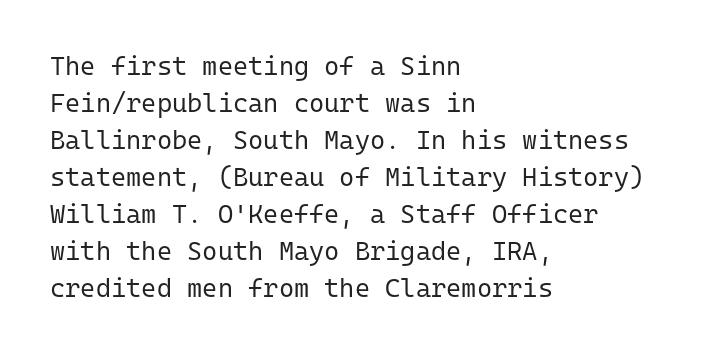
The image shows 26 px text type, upright; set left-aligned, normal line spacing (1.42x), normal letter spacing, not underlined.
